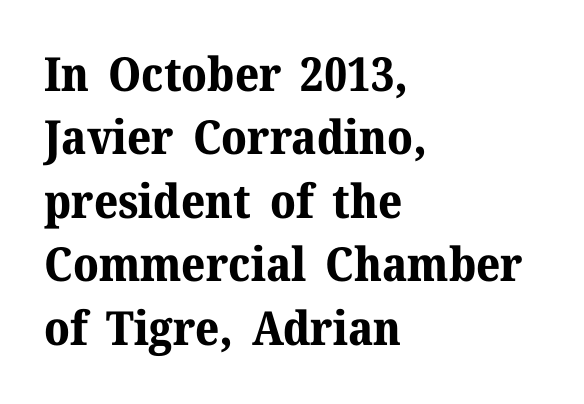
One-word summary of the alignment: left. Ordinary non-slanted type is in use. The leading is moderate, giving the passage an even texture. Notice how thick the strokes are: this is what a full bold looks like. Looks like regular typesetting: each glyph gets only the width it needs.
